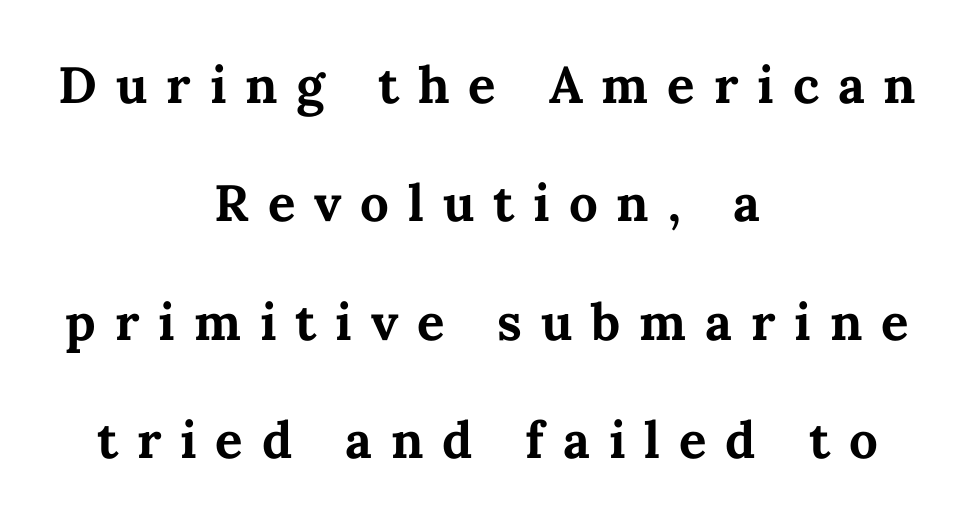
Q: Is the text bold? A: Yes.
Q: Is the text italic (slanted)? A: No, it is upright.
Q: Is the text underlined? A: No.
Q: How is the paragraph aligned? A: Centered.
Q: Is the spacing between letters normal or unusually wide? A: Unusually wide.
Q: Is the spacing between lines tight, normal or loose? A: Loose.
Q: Width (condensed, normal, or wide)? A: Normal.
Q: Stroke contrast? A: Medium.
Q: x-height? A: Medium.
Q: Monospaced? A: No.
